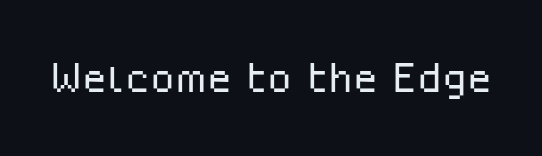
Ascenders rise straight up at ninety degrees. The area under the type is left untouched. Do the characters align in a grid? No, the font is proportional. This sample uses plain, unmodified letter spacing. Classification — sans serif. The passage shown is not bold in any degree.
